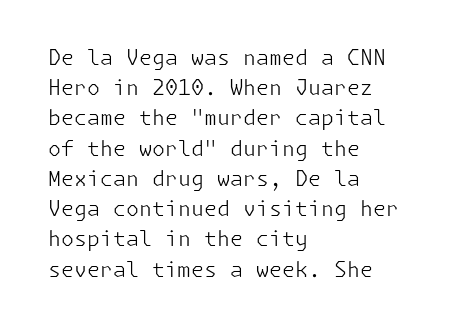
Regarding leading, the lines here are spaced in the standard way. Underline: absent. A classic flush-left, rag-right setting is used for this passage. Every character sits straight up, as roman type does.
